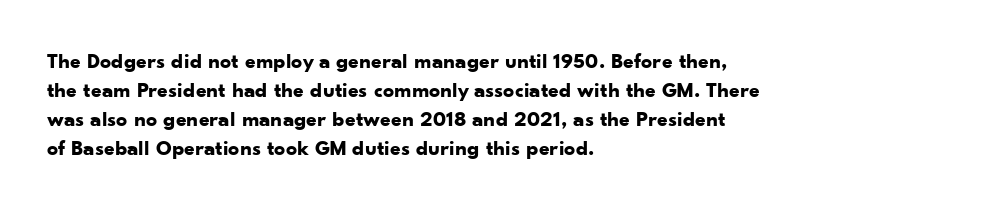
{"italic": "no", "bold": "yes", "underline": "no", "align": "left", "line_spacing": "normal", "line_spacing_ratio": 1.32, "letter_spacing": "normal", "letter_spacing_em": 0.0, "glyph_px": 22}
